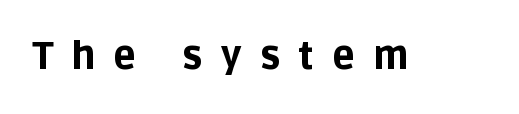
{"serif": "no", "italic": "no", "bold": "yes", "weight": "bold", "width": "normal", "stroke_contrast": "low", "x_height": "large", "monospaced": "no", "underline": "no", "letter_spacing": "wide", "letter_spacing_em": 0.48, "glyph_px": 38}
